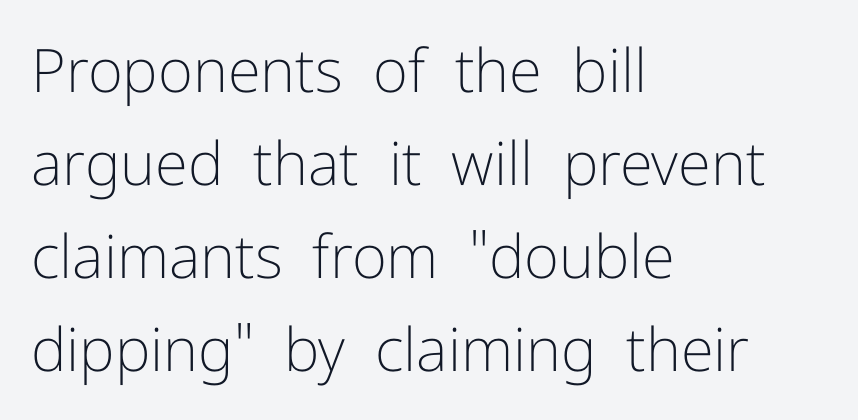
{"serif": "no", "italic": "no", "bold": "no", "weight": "light", "width": "normal", "stroke_contrast": "low", "x_height": "medium", "monospaced": "no", "underline": "no", "align": "left", "line_spacing": "normal", "line_spacing_ratio": 1.55, "letter_spacing": "normal", "letter_spacing_em": 0.0, "glyph_px": 60}
